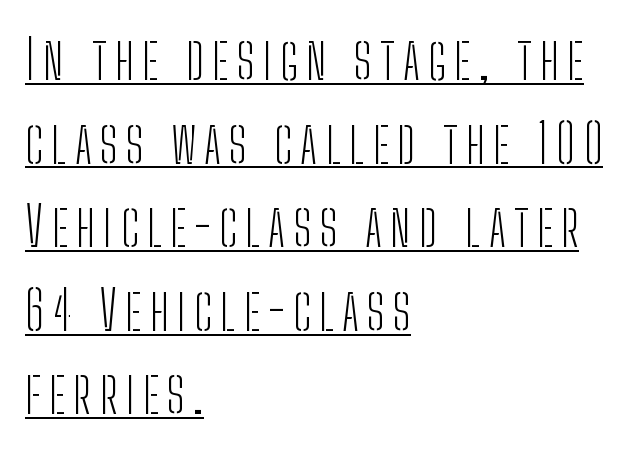
The image shows 55 px light, condensed sans-serif type, upright; set left-aligned, normal line spacing (1.52x), underlined; low stroke contrast and a medium x-height.
